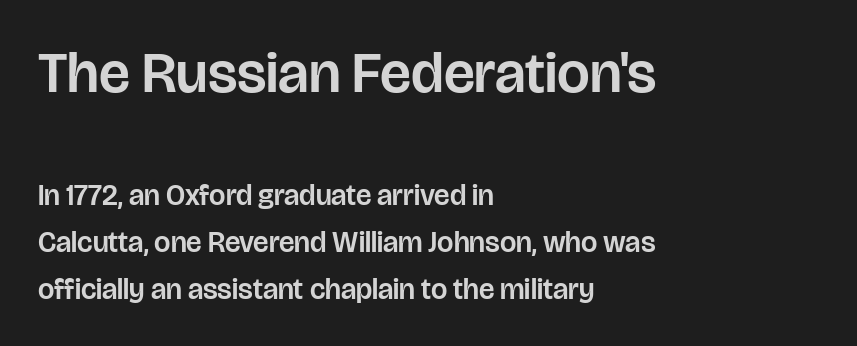
The image shows 58 px sans-serif type, upright; set left-aligned, normal line spacing (1.62x), normal letter spacing, not underlined; the first (top) block is 2.0x larger; low stroke contrast and a large x-height.
